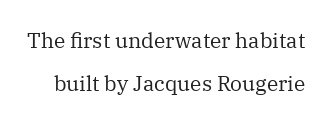
Q: Is the text bold? A: No.
Q: Is the text italic (slanted)? A: No, it is upright.
Q: Is the text underlined? A: No.
Q: Is the spacing between letters normal or unusually wide? A: Normal.
Q: Is the spacing between lines tight, normal or loose? A: Loose.
